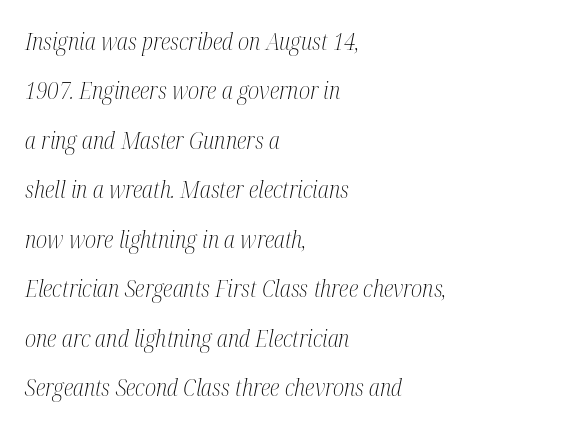
The image shows 23 px text type, italic (leaning right); set left-aligned, loose line spacing (2.15x), normal letter spacing, not underlined.
